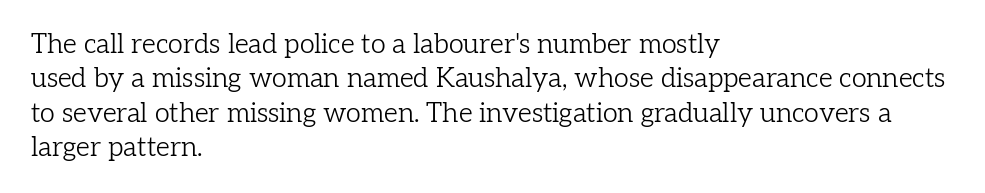
Q: Is the text bold? A: No.
Q: Is the text italic (slanted)? A: No, it is upright.
Q: Is the text underlined? A: No.
Q: How is the paragraph aligned? A: Left-aligned.
Q: Is the spacing between letters normal or unusually wide? A: Normal.
Q: Is the spacing between lines tight, normal or loose? A: Normal.
